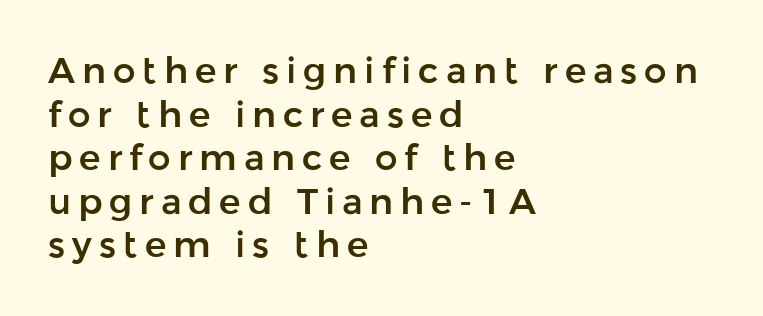
Q: Is the text italic (slanted)? A: No, it is upright.
Q: Is the typeface a serif or a sans-serif typeface? A: Sans-serif.
Q: Is the text underlined? A: No.
Q: How is the paragraph aligned? A: Left-aligned.
Q: Width (condensed, normal, or wide)? A: Normal.
Q: Stroke contrast? A: Low.
Q: x-height? A: Medium.
Q: Monospaced? A: No.
